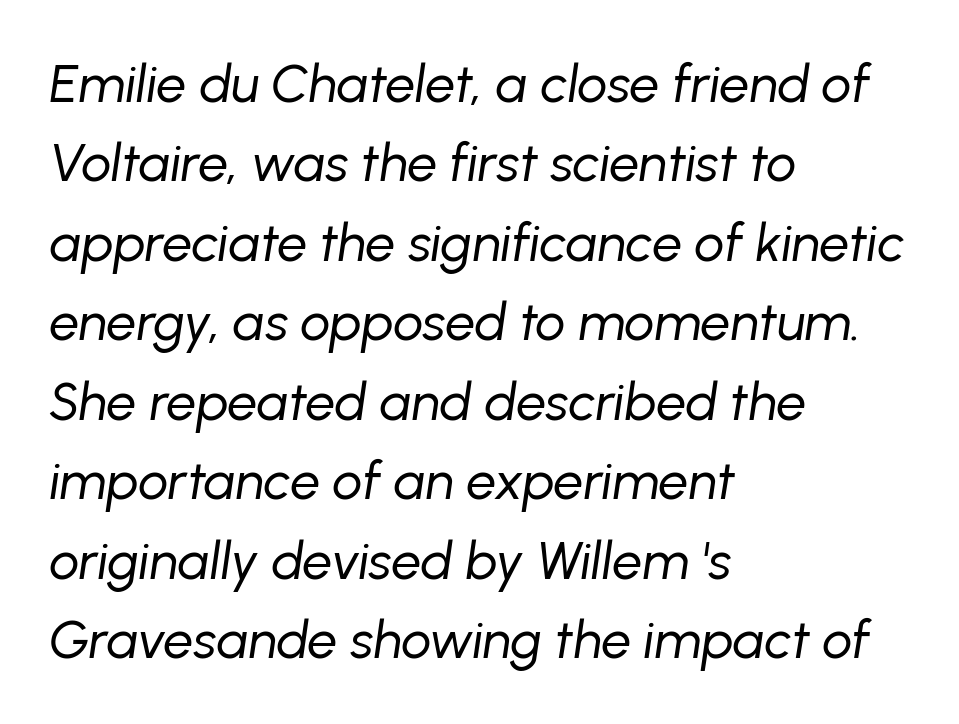
Q: Is the text bold? A: No.
Q: Is the text italic (slanted)? A: Yes, it leans right by about 8 degrees.
Q: Is the text underlined? A: No.
Q: How is the paragraph aligned? A: Left-aligned.
Q: Is the spacing between letters normal or unusually wide? A: Normal.
Q: Is the spacing between lines tight, normal or loose? A: Normal.
Q: Width (condensed, normal, or wide)? A: Normal.
Q: Stroke contrast? A: Low.
Q: x-height? A: Medium.
Q: Monospaced? A: No.
